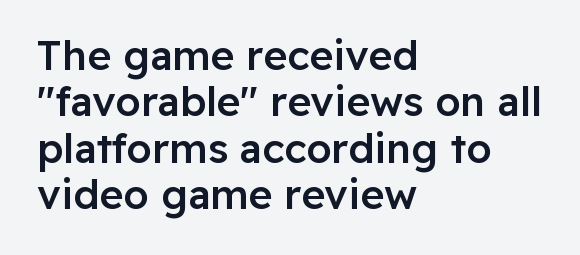
The image shows 41 px semibold sans-serif type, upright; set left-aligned, tight line spacing (1.13x), normal letter spacing, not underlined; low stroke contrast and a medium x-height.
